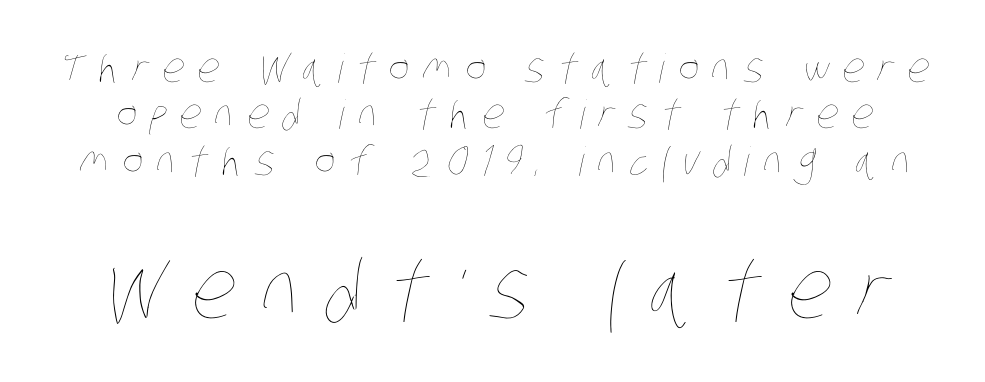
{"bold": "no", "weight": "thin", "width": "condensed", "stroke_contrast": "low", "x_height": "large", "monospaced": "no", "underline": "no", "line_spacing_ratio": 1.16, "letter_spacing": "wide", "letter_spacing_em": 0.33, "larger_block": "second", "size_ratio": 2.0, "glyph_px": 80}
